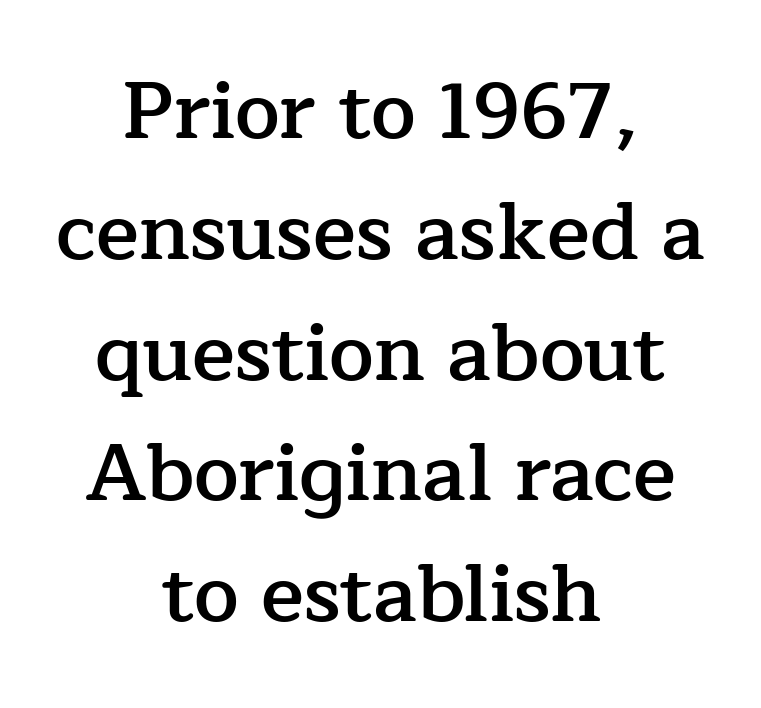
The image shows 80 px semibold serif type, upright; set centered, normal line spacing (1.51x), normal letter spacing, not underlined; low stroke contrast and a medium x-height.
